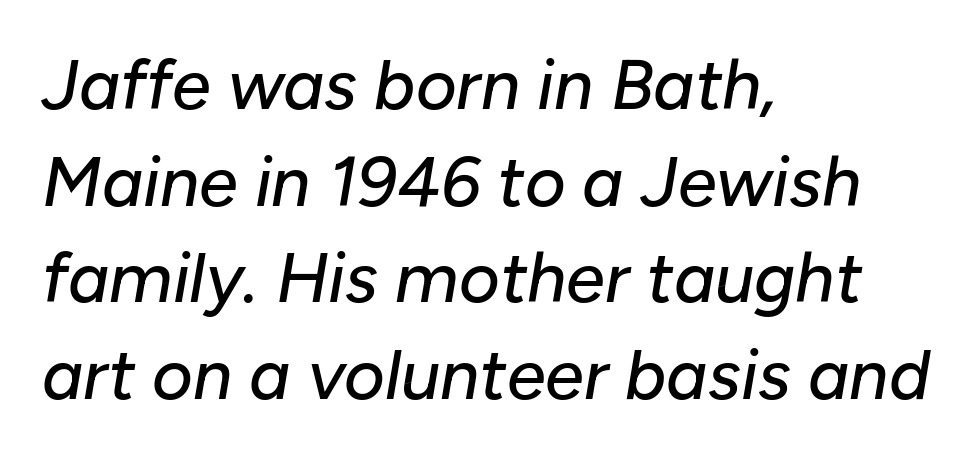
Characters follow at the spacing the type designer built in. The passage shown leans; its letterforms are oblique. These lines sit exactly where default settings would place them. The baseline area is clear. Visually the block forms a straight wall on the left and a jagged coastline on the right. Spacing verdict: proportional, widths tailored to each character.
